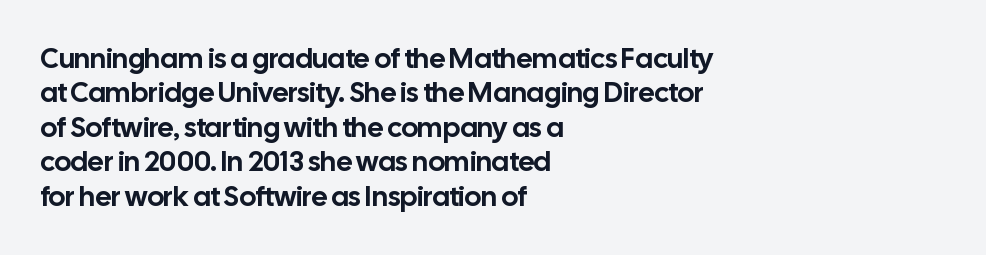
Compared with typical body copy, the letter spacing here is the same. The rendering shows plain stroke endings on the letterforms — a sans-serif design. You could not count columns in this text — the font is proportionally spaced. The compositor pushed each line to the left boundary. Upright lettering throughout. Quick note: underline off.
